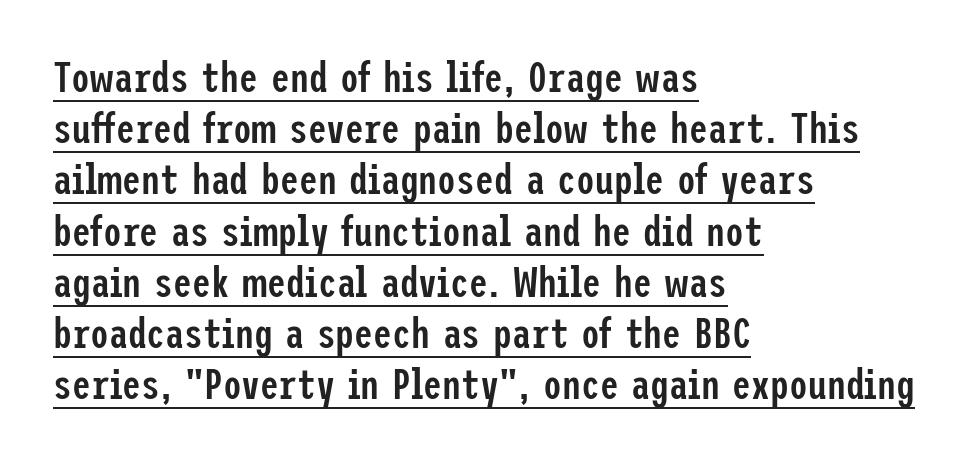
{"serif": "no", "italic": "no", "bold": "semi", "weight": "semibold", "width": "condensed", "stroke_contrast": "low", "x_height": "medium", "underline": "yes", "align": "left", "line_spacing_ratio": 1.22, "letter_spacing": "normal", "letter_spacing_em": 0.0, "glyph_px": 42}
